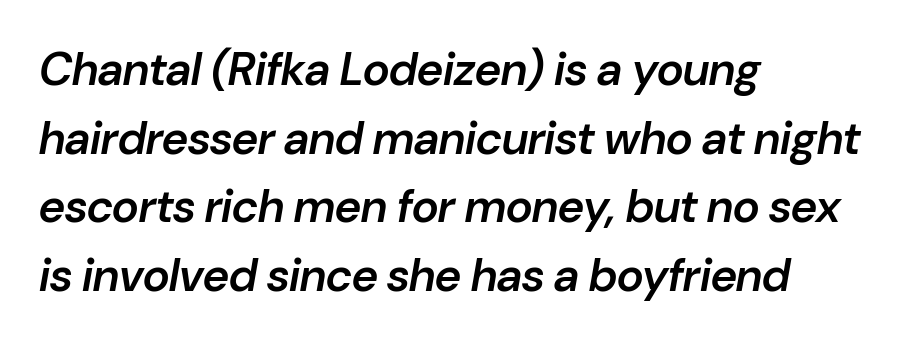
The passage shown is typed in a proportional face where columns would drift. The rendering keeps characters at their native spacing. This sample keeps an unexceptional amount of space between lines. Rule under the text: the space is simply empty.
